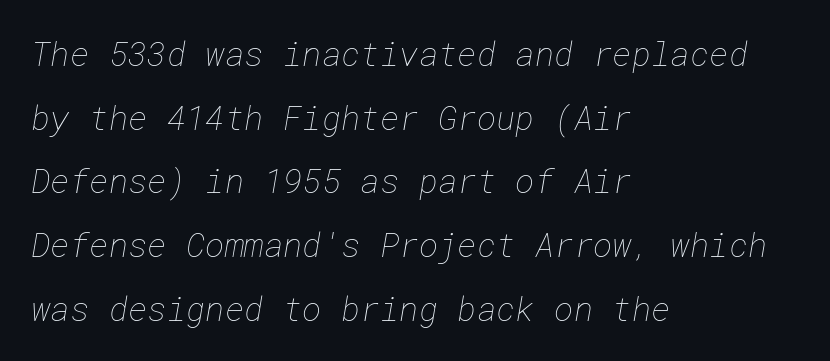
One glance says open: line gaps are wider than usual. Which margin do the lines hug? The left one — the right edge is uneven. The font sits on the lighter half of the weight spectrum, regular included. The passage shown has conventional tracking throughout.
